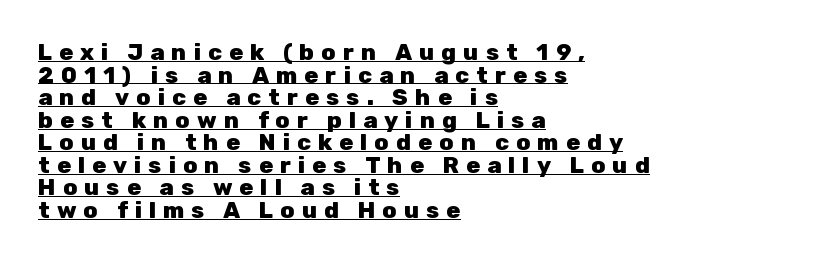
The passage shown is emphatically bold. Which margin do the lines hug? The left one — the right edge is uneven. Do the letters lean? They stand straight. Closely set lines give the paragraph a compact silhouette. A typesetter would call this heavily tracked-out type.
